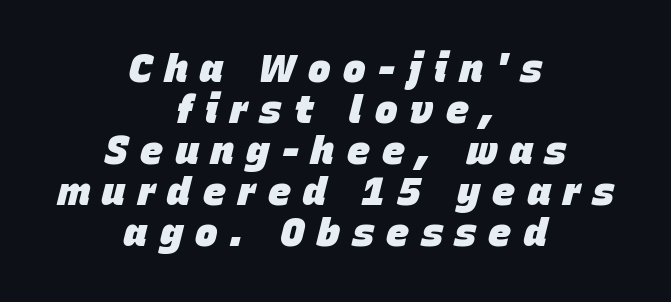
{"italic": "yes", "lean": "right", "slant_degrees": 15, "bold": "yes", "weight": "heavy", "width": "normal", "stroke_contrast": "low", "x_height": "large", "monospaced": "no", "underline": "no", "align": "center", "line_spacing": "tight", "line_spacing_ratio": 1.08, "letter_spacing": "wide", "letter_spacing_em": 0.33, "glyph_px": 38}
